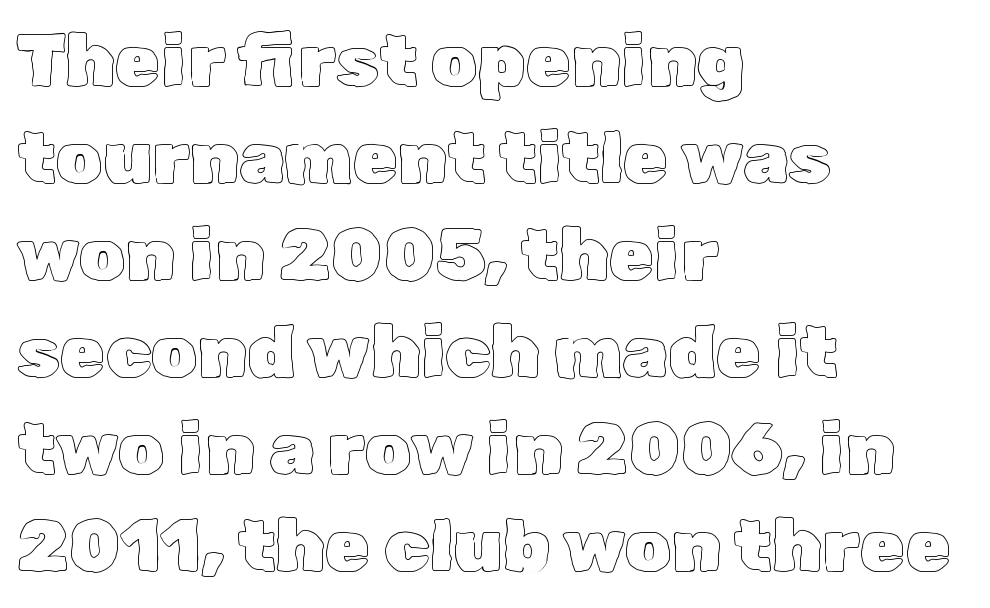
{"italic": "no", "width": "normal", "x_height": "medium", "monospaced": "no", "underline": "no", "align": "left", "line_spacing": "normal", "line_spacing_ratio": 1.33, "letter_spacing": "normal", "letter_spacing_em": 0.0, "glyph_px": 73}
